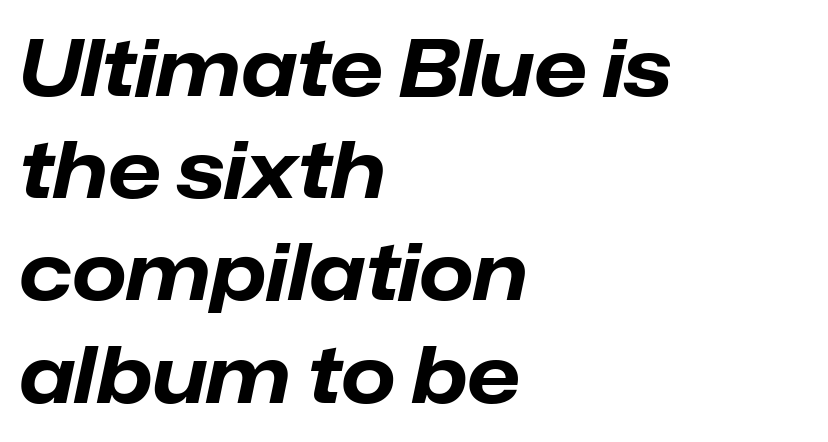
The image shows 78 px bold type, italic (leaning right); set left-aligned, normal line spacing (1.31x), normal letter spacing, not underlined; low stroke contrast and a medium x-height.
